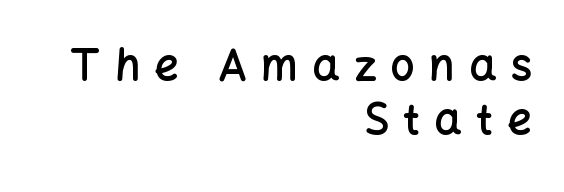
Q: Is the text bold? A: Semi-bold.
Q: Is the text italic (slanted)? A: No, it is upright.
Q: Is the typeface a serif or a sans-serif typeface? A: Sans-serif.
Q: Is the text underlined? A: No.
Q: How is the paragraph aligned? A: Right-aligned.
Q: Is the spacing between letters normal or unusually wide? A: Unusually wide.
Q: Is the spacing between lines tight, normal or loose? A: Normal.
Q: Width (condensed, normal, or wide)? A: Normal.
Q: Stroke contrast? A: Low.
Q: x-height? A: Medium.
Q: Monospaced? A: No.
